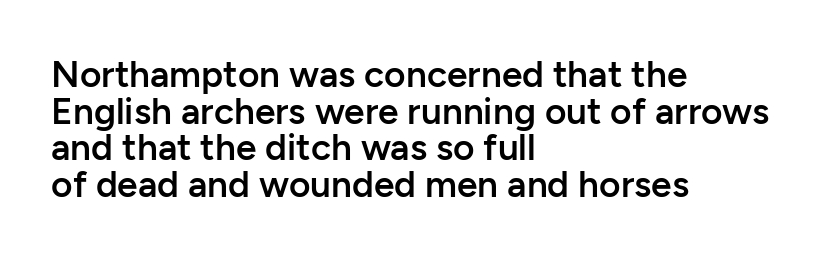
The image shows 37 px semibold sans-serif type, upright; set left-aligned, tight line spacing (0.99x), normal letter spacing, not underlined; low stroke contrast and a medium x-height.
